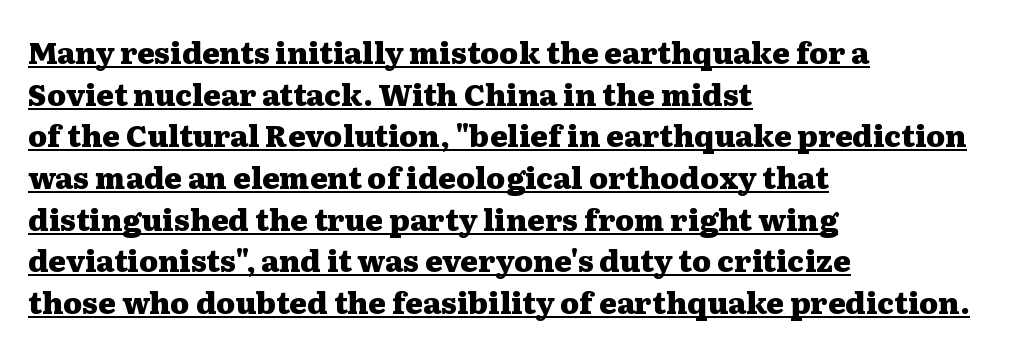
{"serif": "yes", "italic": "no", "bold": "yes", "weight": "heavy", "width": "wide", "stroke_contrast": "medium", "x_height": "medium", "monospaced": "no", "underline": "yes", "align": "left", "line_spacing": "normal", "line_spacing_ratio": 1.39, "letter_spacing": "normal", "letter_spacing_em": 0.0, "glyph_px": 30}
